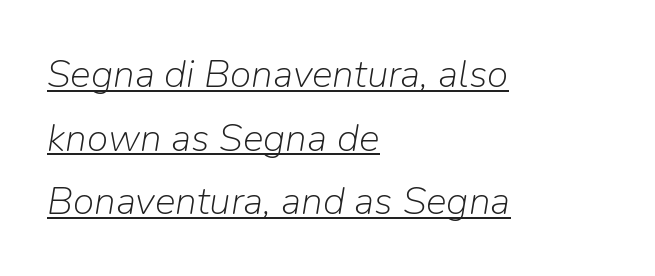
{"italic": "yes", "lean": "right", "slant_degrees": 9, "bold": "no", "weight": "light", "width": "normal", "stroke_contrast": "low", "x_height": "medium", "monospaced": "no", "underline": "yes", "align": "left", "line_spacing": "normal", "line_spacing_ratio": 1.63, "letter_spacing": "normal", "letter_spacing_em": 0.0, "glyph_px": 39}
